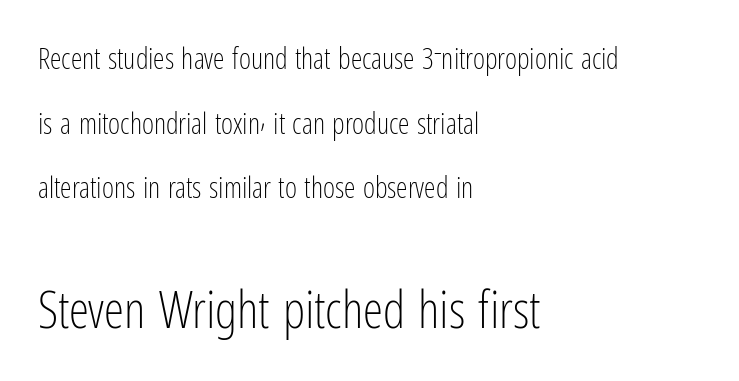
The image shows 51 px light, condensed sans-serif type, upright; set left-aligned, loose line spacing (2.23x), normal letter spacing, not underlined; the second (bottom) block is 1.76x larger; low stroke contrast and a medium x-height.
